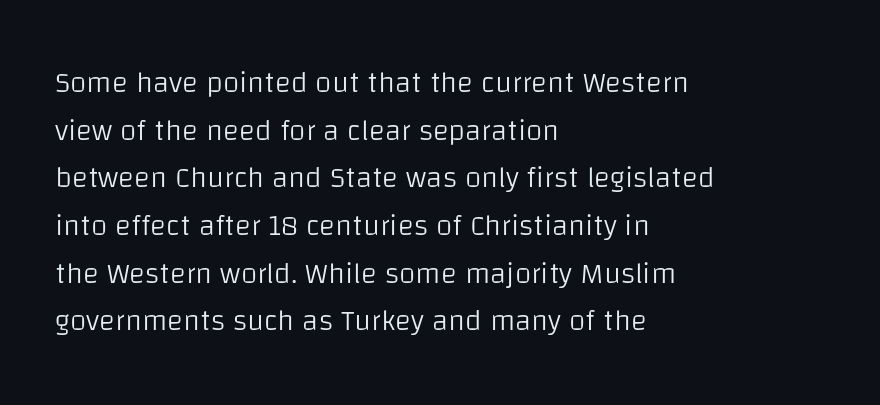
{"serif": "no", "italic": "no", "bold": "no", "weight": "light", "width": "normal", "stroke_contrast": "low", "x_height": "large", "monospaced": "no", "underline": "no", "align": "left", "line_spacing": "normal", "line_spacing_ratio": 1.59, "letter_spacing": "normal", "letter_spacing_em": 0.0, "glyph_px": 30}
